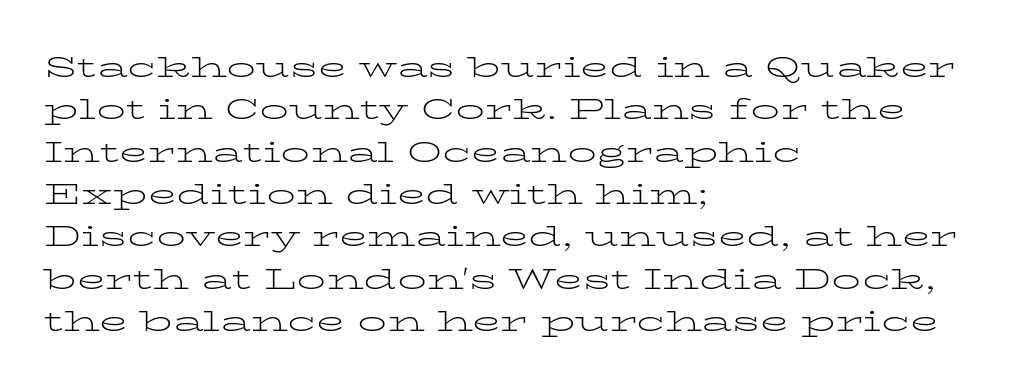
The image shows 29 px light, wide serif type, upright; set left-aligned, normal line spacing (1.46x), normal letter spacing, not underlined; low stroke contrast and a medium x-height.
